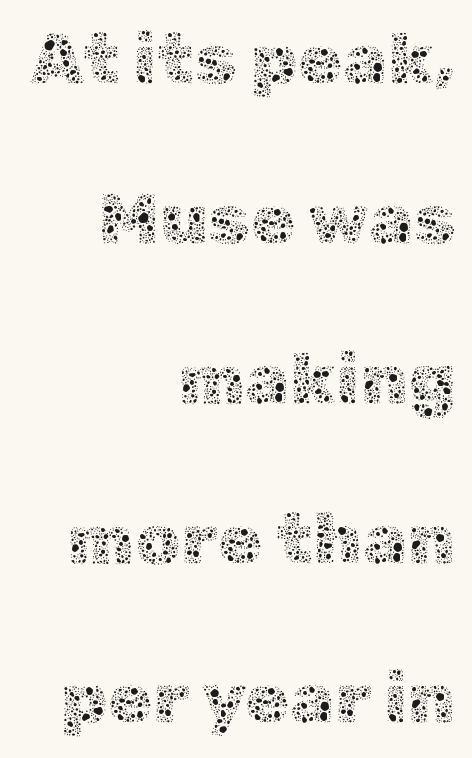
Underline: absent. The block of text is sparse from top to bottom, with ample space between rows. The font sits on the lighter half of the weight spectrum, regular included. These lines stack with their right ends in a neat column. Style check: upright. Glyph-to-glyph distance matches everyday printed text.
